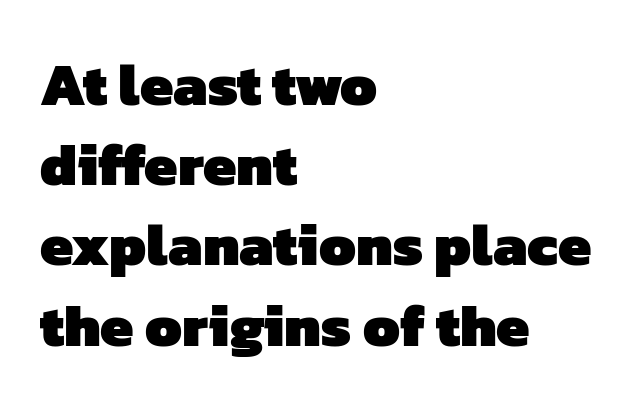
Q: Is the text bold? A: Yes.
Q: Is the typeface a serif or a sans-serif typeface? A: Sans-serif.
Q: Is the text underlined? A: No.
Q: How is the paragraph aligned? A: Left-aligned.
Q: Is the spacing between letters normal or unusually wide? A: Normal.
Q: Is the spacing between lines tight, normal or loose? A: Normal.
Q: Width (condensed, normal, or wide)? A: Normal.
Q: Stroke contrast? A: Low.
Q: x-height? A: Medium.
Q: Monospaced? A: No.
